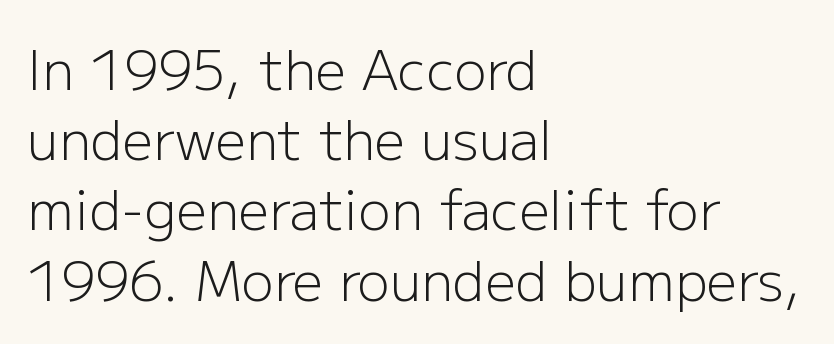
{"serif": "no", "italic": "no", "bold": "no", "weight": "light", "width": "normal", "stroke_contrast": "low", "x_height": "medium", "monospaced": "no", "underline": "no", "align": "left", "line_spacing": "normal", "line_spacing_ratio": 1.3, "letter_spacing": "normal", "letter_spacing_em": 0.0, "glyph_px": 54}
